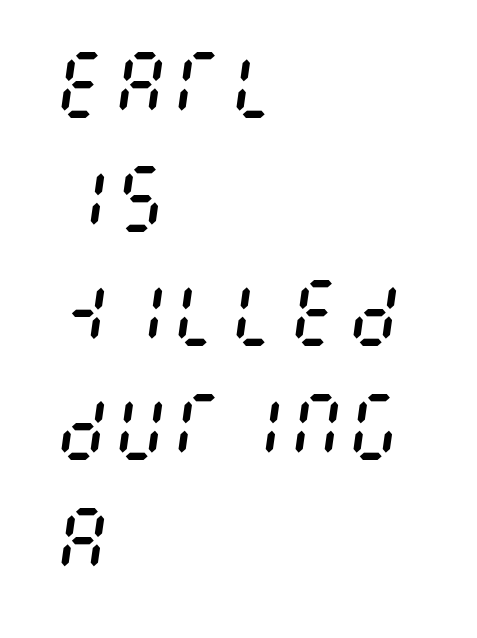
The image shows 73 px regular-weight, condensed type, italic (leaning right); set left-aligned, normal line spacing (1.56x), normal letter spacing, not underlined; medium stroke contrast and a large x-height.
